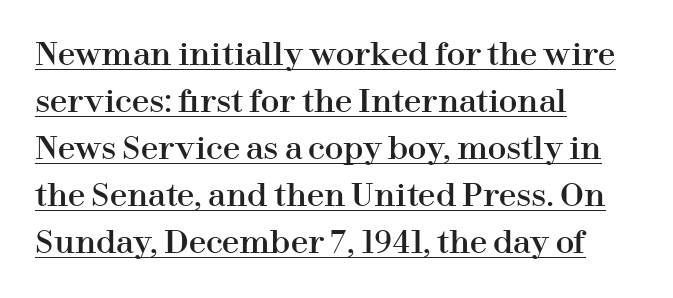
The image shows 31 px serif type, upright; set left-aligned, normal line spacing (1.52x), normal letter spacing, underlined; high stroke contrast and a medium x-height.
